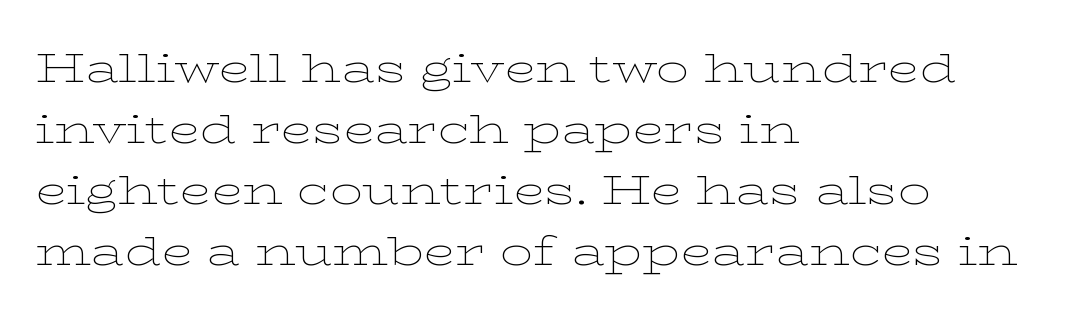
{"serif": "yes", "italic": "no", "bold": "no", "weight": "thin", "width": "wide", "stroke_contrast": "low", "x_height": "medium", "monospaced": "no", "underline": "no", "align": "left", "line_spacing": "normal", "line_spacing_ratio": 1.49, "letter_spacing": "normal", "letter_spacing_em": 0.0, "glyph_px": 41}
